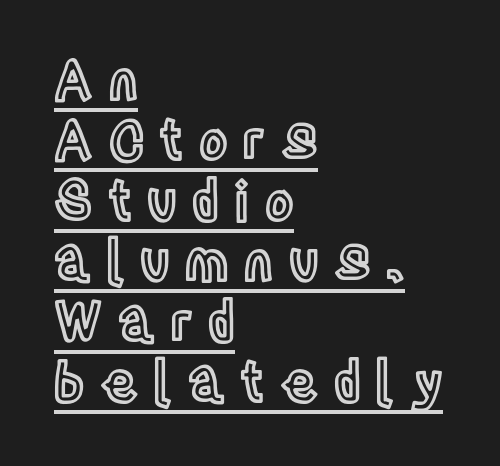
{"italic": "no", "width": "condensed", "x_height": "large", "monospaced": "no", "underline": "yes", "align": "left", "line_spacing": "tight", "line_spacing_ratio": 1.12, "letter_spacing": "wide", "letter_spacing_em": 0.29, "glyph_px": 54}
